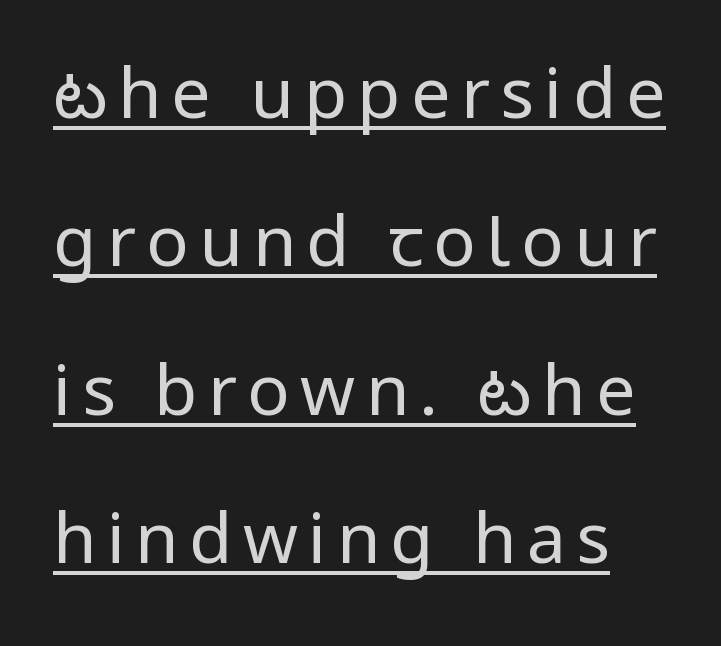
{"serif": "no", "italic": "no", "bold": "no", "weight": "regular", "width": "normal", "stroke_contrast": "low", "x_height": "medium", "monospaced": "no", "underline": "yes", "line_spacing": "loose", "line_spacing_ratio": 2.12, "glyph_px": 70}
